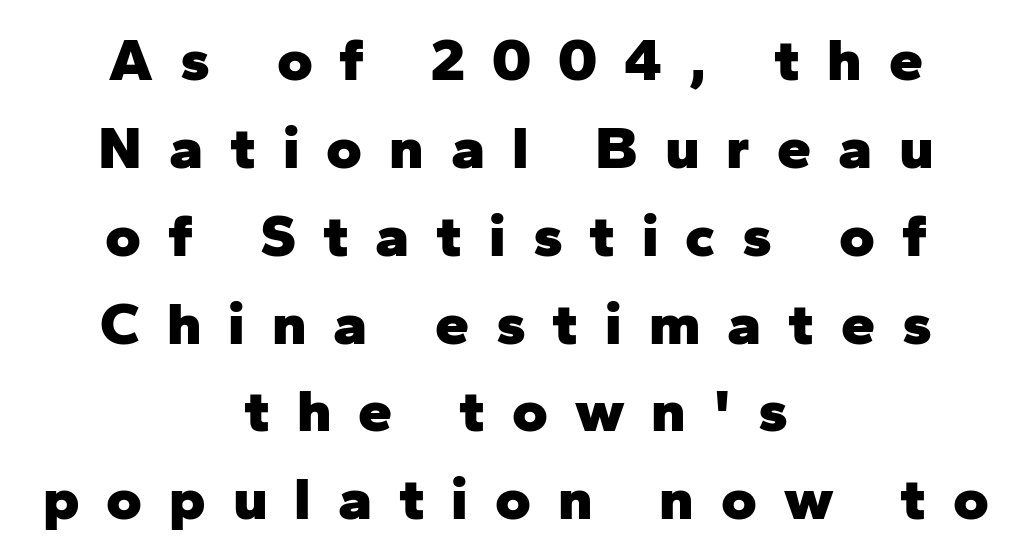
{"serif": "no", "italic": "no", "bold": "yes", "weight": "heavy", "width": "normal", "stroke_contrast": "low", "x_height": "medium", "monospaced": "no", "underline": "no", "align": "center", "line_spacing": "normal", "line_spacing_ratio": 1.44, "letter_spacing": "wide", "letter_spacing_em": 0.44, "glyph_px": 61}
